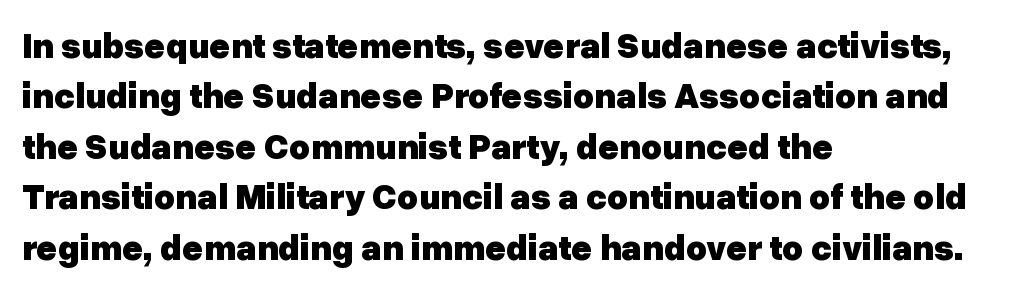
The image shows 36 px heavy sans-serif type, upright; set left-aligned, normal line spacing (1.4x), normal letter spacing, not underlined; low stroke contrast and a medium x-height.
